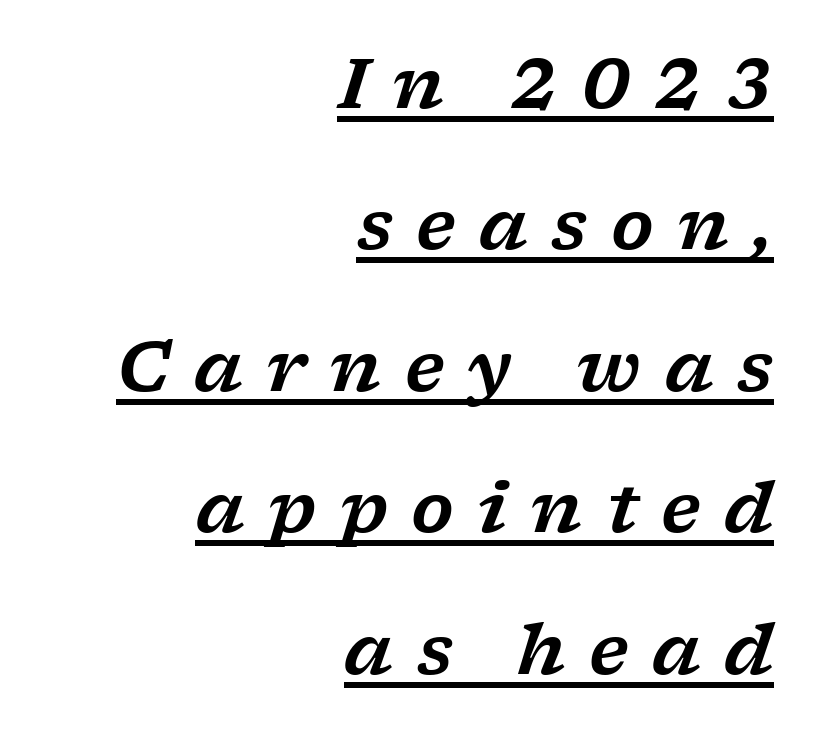
The image shows 69 px wide serif type, italic (leaning right); set right-aligned, loose line spacing (2.05x), unusually wide letter spacing (+0.34 em), underlined; low stroke contrast and a medium x-height.
